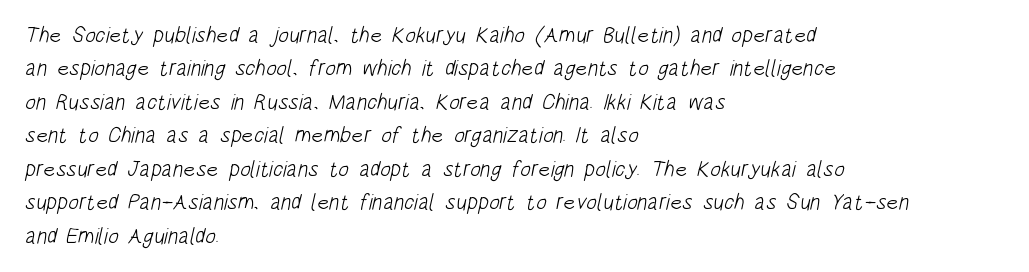
{"bold": "no", "underline": "no", "align": "left", "line_spacing": "normal", "line_spacing_ratio": 1.52, "letter_spacing": "normal", "letter_spacing_em": 0.0, "glyph_px": 22}
